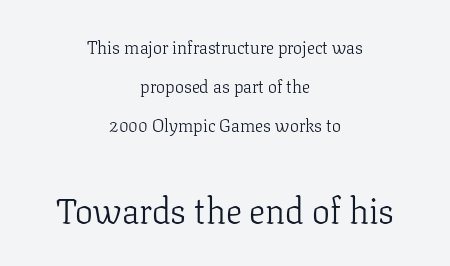
The image shows 36 px light serif type, upright; set centered, loose line spacing (2.18x), normal letter spacing, not underlined; the second (bottom) block is 2.0x larger; low stroke contrast and a medium x-height.
